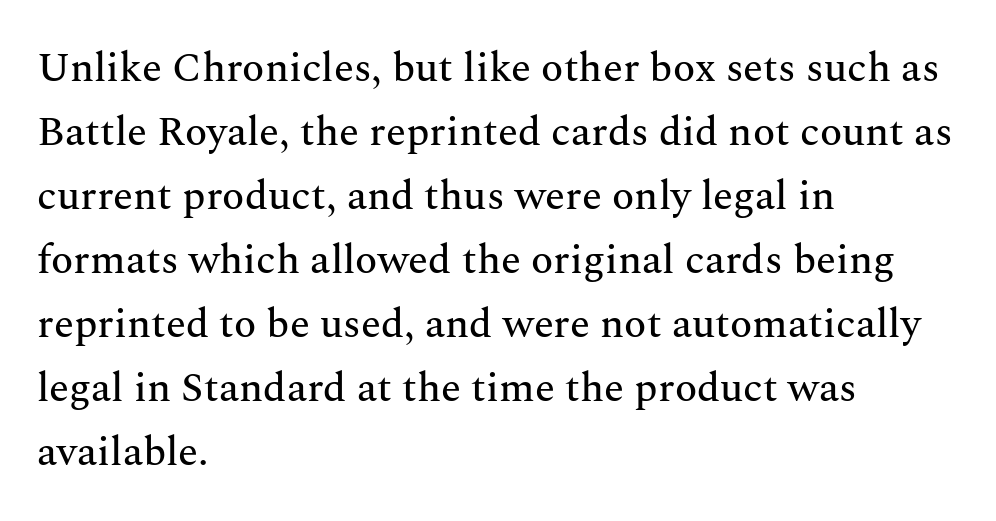
Character widths vary here, with narrow letters taking less room than wide ones. The zone under the glyphs is completely vacant. This is the regular roman posture of the typeface. A student would call this left alignment; a typographer would say flush left, rag right. In terms of leading, this rendering sits right in the middle.
